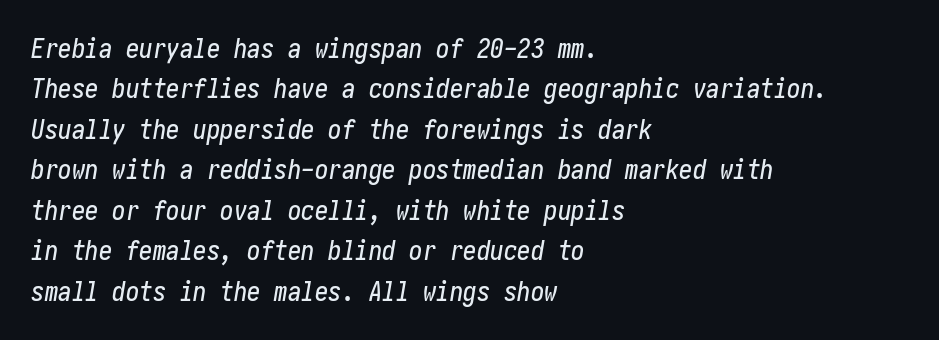
{"italic": "yes", "lean": "right", "slant_degrees": 10, "underline": "no", "align": "left", "line_spacing": "normal", "line_spacing_ratio": 1.5, "letter_spacing": "normal", "letter_spacing_em": 0.0, "glyph_px": 27}
